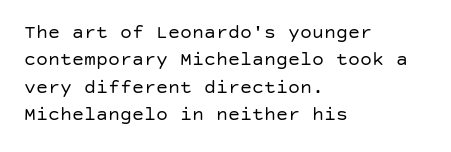
The image shows 20 px text type, upright; set left-aligned, normal line spacing (1.37x), normal letter spacing, not underlined.
